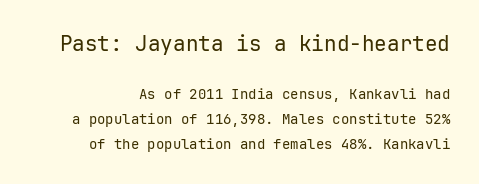
Q: Is the text bold? A: No.
Q: Is the text italic (slanted)? A: No, it is upright.
Q: Is the text underlined? A: No.
Q: Is the spacing between letters normal or unusually wide? A: Normal.
Q: Which block of text is set in a larger size, the first (top) or the second (bottom)? A: The first (top) one.
